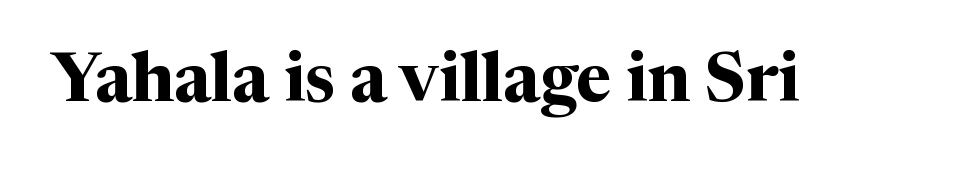
{"serif": "yes", "italic": "no", "bold": "yes", "weight": "bold", "width": "normal", "stroke_contrast": "medium", "x_height": "medium", "monospaced": "no", "underline": "no", "letter_spacing": "normal", "letter_spacing_em": 0.0, "glyph_px": 68}
